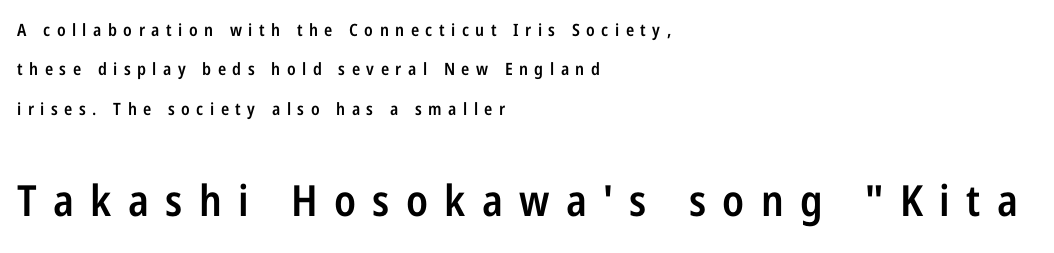
{"serif": "no", "italic": "no", "bold": "semi", "weight": "semibold", "width": "condensed", "stroke_contrast": "low", "x_height": "medium", "monospaced": "no", "underline": "no", "align": "left", "line_spacing": "loose", "line_spacing_ratio": 2.32, "letter_spacing": "wide", "letter_spacing_em": 0.38, "larger_block": "second", "size_ratio": 2.53, "glyph_px": 43}
